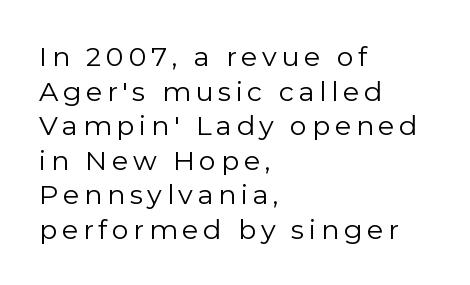
Q: Is the text bold? A: No.
Q: Is the text italic (slanted)? A: No, it is upright.
Q: Is the text underlined? A: No.
Q: How is the paragraph aligned? A: Left-aligned.
Q: Is the spacing between lines tight, normal or loose? A: Normal.
